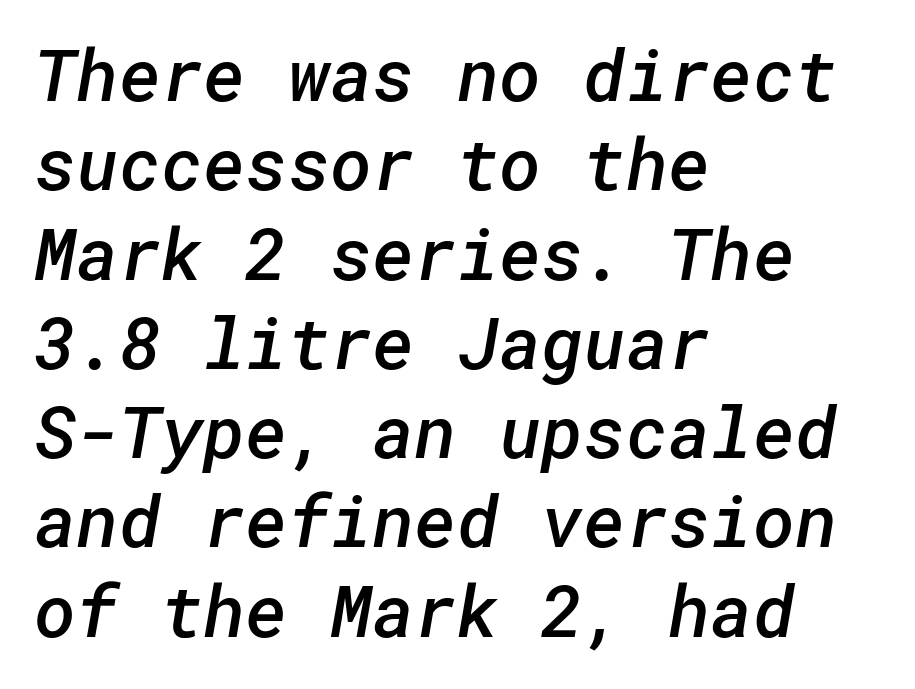
{"serif": "no", "bold": "semi", "weight": "semibold", "width": "normal", "stroke_contrast": "low", "x_height": "medium", "underline": "no", "align": "left", "line_spacing_ratio": 1.24, "letter_spacing": "normal", "letter_spacing_em": 0.0, "glyph_px": 72}
